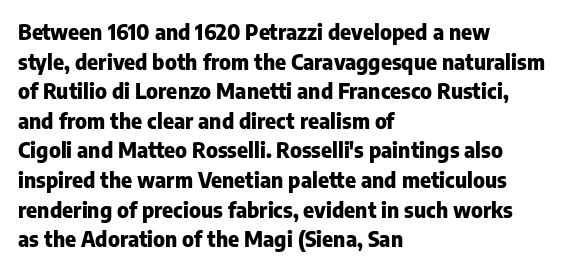
The vertical gap from one line to the next is medium. Beneath every word, the page is bare. Nothing unusual about the tracking: characters are spaced as the font intends. Its strokes are broad and dark, the hallmark of bold type. This sample uses an upright cut, with every glyph sitting square on the baseline. If you drew a ruler down the left edge, every line would touch it.
